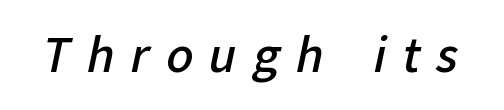
The image shows 45 px semibold sans-serif type; set unusually wide letter spacing (+0.36 em), not underlined; low stroke contrast and a medium x-height.
